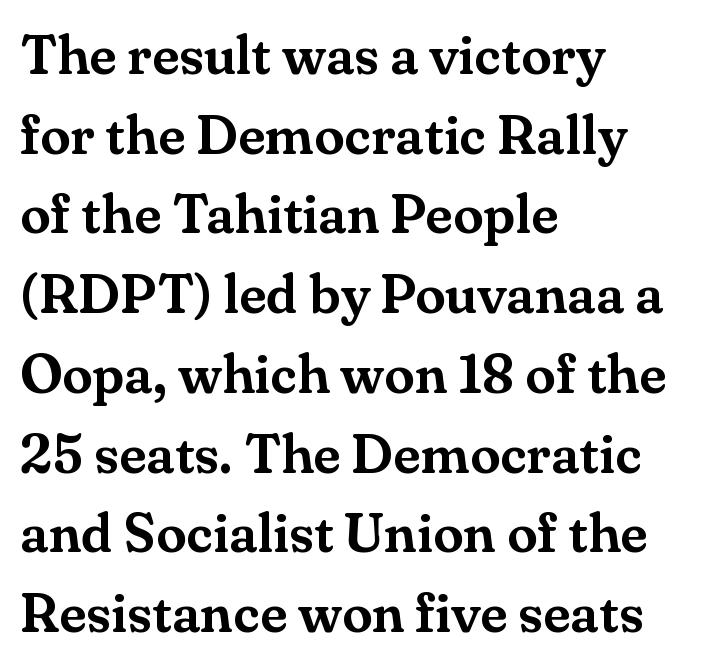
Q: Is the text italic (slanted)? A: No, it is upright.
Q: Is the typeface a serif or a sans-serif typeface? A: Serif.
Q: Is the text underlined? A: No.
Q: How is the paragraph aligned? A: Left-aligned.
Q: Is the spacing between letters normal or unusually wide? A: Normal.
Q: Is the spacing between lines tight, normal or loose? A: Normal.
Q: Width (condensed, normal, or wide)? A: Normal.
Q: Stroke contrast? A: Medium.
Q: x-height? A: Small.
Q: Monospaced? A: No.
